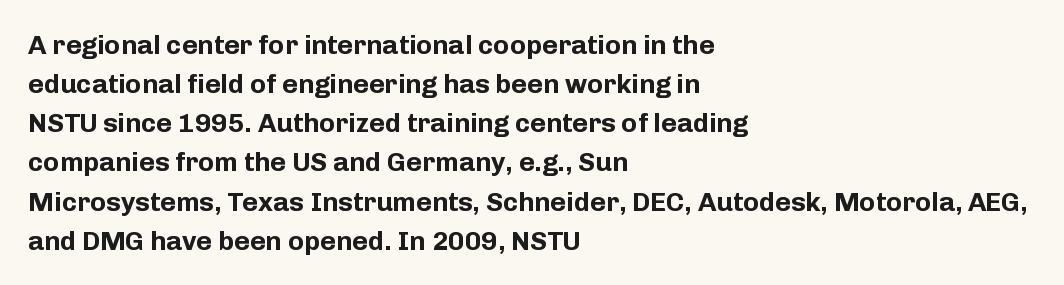
The image shows 27 px bold type, upright; set left-aligned, normal line spacing (1.45x), normal letter spacing, not underlined.
